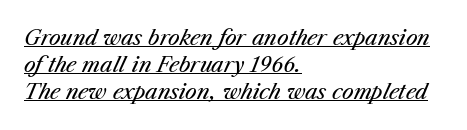
The rendering uses a moderate line-height, typical for paragraphs. The lettering is marked with a stroke running underneath it. There's an unmistakable incline to the writing here. The font sits on the lighter half of the weight spectrum, regular included.
